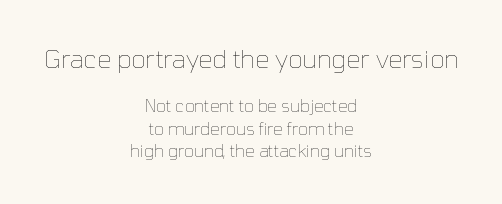
{"italic": "no", "bold": "no", "underline": "no", "align": "center", "line_spacing": "normal", "line_spacing_ratio": 1.3, "letter_spacing": "normal", "letter_spacing_em": 0.0, "larger_block": "first", "size_ratio": 1.47, "glyph_px": 25}
